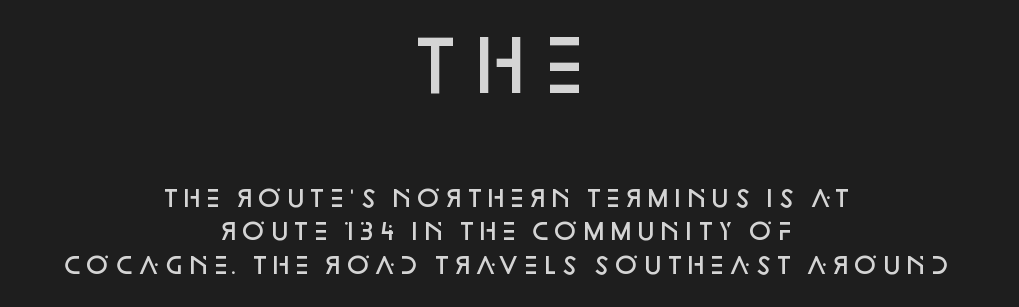
Q: Is the text bold? A: Semi-bold.
Q: Is the text italic (slanted)? A: No, it is upright.
Q: Is the typeface a serif or a sans-serif typeface? A: Sans-serif.
Q: Is the text underlined? A: No.
Q: How is the paragraph aligned? A: Centered.
Q: Is the spacing between letters normal or unusually wide? A: Normal.
Q: Is the spacing between lines tight, normal or loose? A: Normal.
Q: Which block of text is set in a larger size, the first (top) or the second (bottom)? A: The first (top) one.
Q: Width (condensed, normal, or wide)? A: Normal.
Q: Stroke contrast? A: Low.
Q: x-height? A: Large.
Q: Monospaced? A: No.
